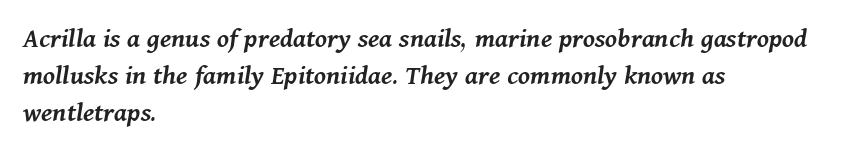
{"italic": "yes", "lean": "right", "slant_degrees": 11, "bold": "semi", "weight": "semibold", "width": "normal", "stroke_contrast": "medium", "x_height": "medium", "monospaced": "no", "underline": "no", "align": "left", "line_spacing": "normal", "line_spacing_ratio": 1.27, "letter_spacing": "normal", "letter_spacing_em": 0.0, "glyph_px": 29}
